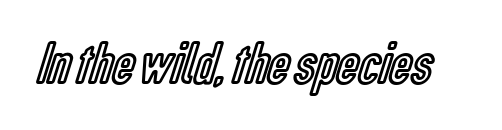
{"width": "condensed", "x_height": "medium", "monospaced": "no", "underline": "no", "letter_spacing": "normal", "letter_spacing_em": 0.0, "glyph_px": 60}
